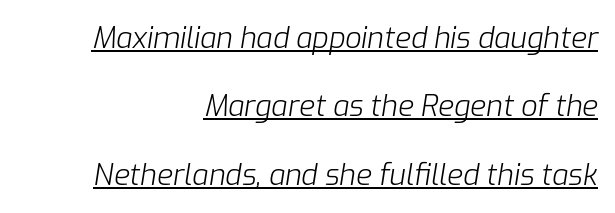
Q: Is the text bold? A: No.
Q: Is the text italic (slanted)? A: Yes, it leans right by about 9 degrees.
Q: Is the text underlined? A: Yes.
Q: How is the paragraph aligned? A: Right-aligned.
Q: Is the spacing between letters normal or unusually wide? A: Normal.
Q: Is the spacing between lines tight, normal or loose? A: Loose.
Q: Width (condensed, normal, or wide)? A: Normal.
Q: Stroke contrast? A: Low.
Q: x-height? A: Medium.
Q: Monospaced? A: No.
